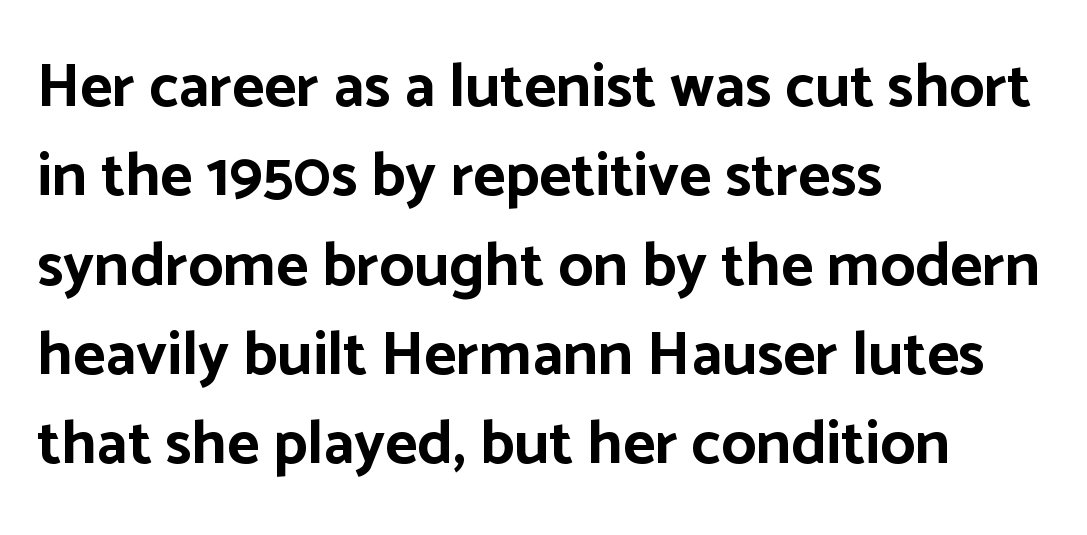
Each line starts at the same left margin while the right side varies. Students, observe: this is what conventionally led text looks like. The strokes are fattened all the way to bold. Words appear dense and cohesive because spacing is normal. The designer went with a sans here, leaving each stem footless. Check the space under the baseline: it is left empty.
